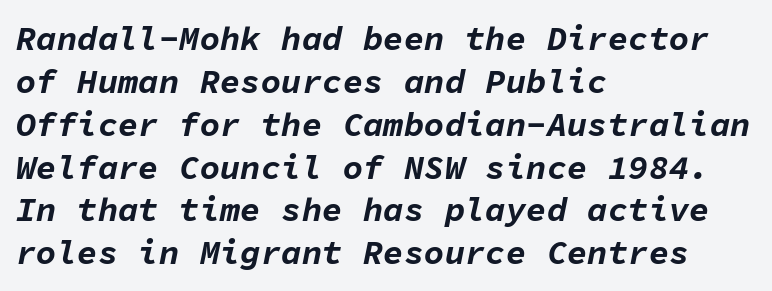
The strip under each line holds only bare page. Weight: bold. Leading matches the norm, producing a regular column. Is this a fixed-width face? Yes — each glyph sits in an identical cell. Nobody touched the tracking dial on this one.
